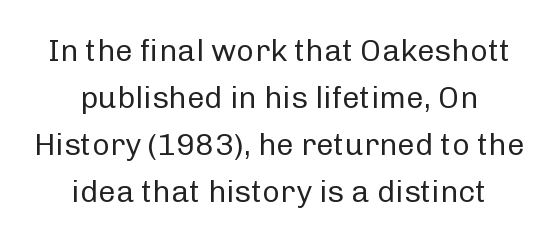
{"serif": "no", "italic": "no", "bold": "no", "weight": "regular", "width": "normal", "stroke_contrast": "low", "x_height": "medium", "monospaced": "no", "underline": "no", "align": "center", "line_spacing": "normal", "line_spacing_ratio": 1.52, "letter_spacing": "normal", "letter_spacing_em": 0.0, "glyph_px": 31}
